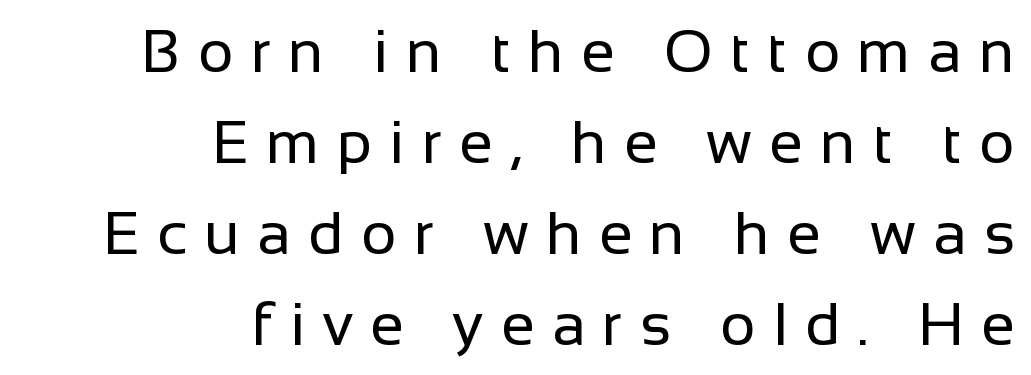
Do the characters align in a grid? No, the font is proportional. This rendering uses right alignment, leaving the left contour irregular. Successive baselines arrive at the customary interval. Characters follow at a spacing far wider than the type designer built in. In terms of posture, this sample is upright.
